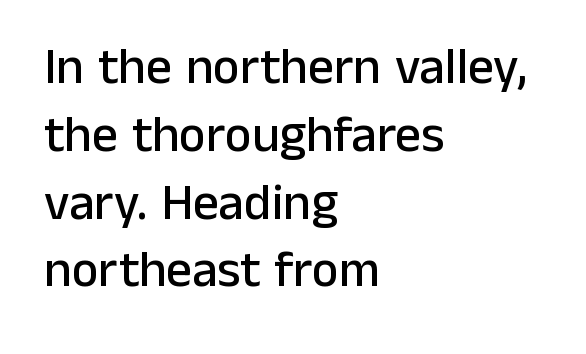
{"serif": "no", "italic": "no", "width": "normal", "stroke_contrast": "low", "x_height": "medium", "monospaced": "no", "underline": "no", "align": "left", "line_spacing": "normal", "line_spacing_ratio": 1.33, "letter_spacing": "normal", "letter_spacing_em": 0.0, "glyph_px": 51}
